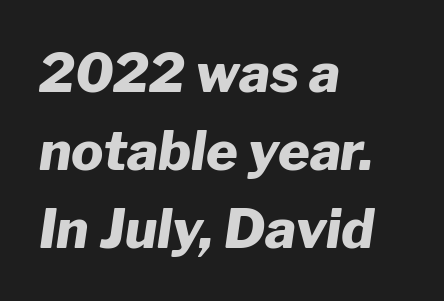
{"italic": "yes", "lean": "right", "slant_degrees": 8, "bold": "yes", "weight": "heavy", "width": "normal", "stroke_contrast": "low", "x_height": "medium", "monospaced": "no", "underline": "no", "align": "left", "line_spacing": "normal", "line_spacing_ratio": 1.44, "letter_spacing": "normal", "letter_spacing_em": 0.0, "glyph_px": 54}
